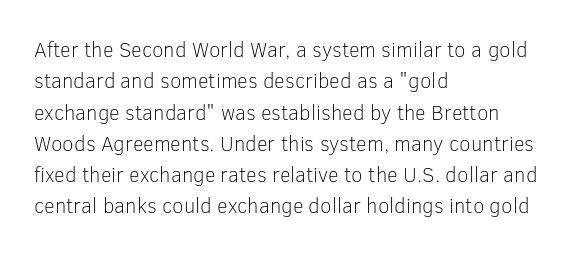
Q: Is the text bold? A: No.
Q: Is the text italic (slanted)? A: No, it is upright.
Q: Is the text underlined? A: No.
Q: How is the paragraph aligned? A: Left-aligned.
Q: Is the spacing between letters normal or unusually wide? A: Normal.
Q: Is the spacing between lines tight, normal or loose? A: Normal.
